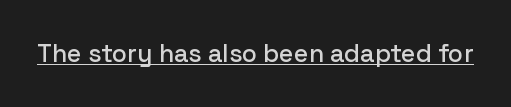
{"italic": "no", "underline": "yes", "letter_spacing": "normal", "letter_spacing_em": 0.0, "glyph_px": 25}
